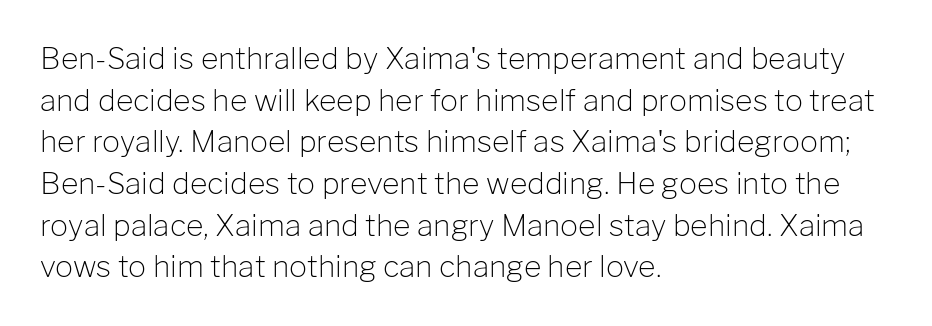
Q: Is the text bold? A: No.
Q: Is the text italic (slanted)? A: No, it is upright.
Q: Is the typeface a serif or a sans-serif typeface? A: Sans-serif.
Q: Is the text underlined? A: No.
Q: How is the paragraph aligned? A: Left-aligned.
Q: Is the spacing between letters normal or unusually wide? A: Normal.
Q: Is the spacing between lines tight, normal or loose? A: Normal.
Q: Width (condensed, normal, or wide)? A: Normal.
Q: Stroke contrast? A: Low.
Q: x-height? A: Medium.
Q: Monospaced? A: No.
